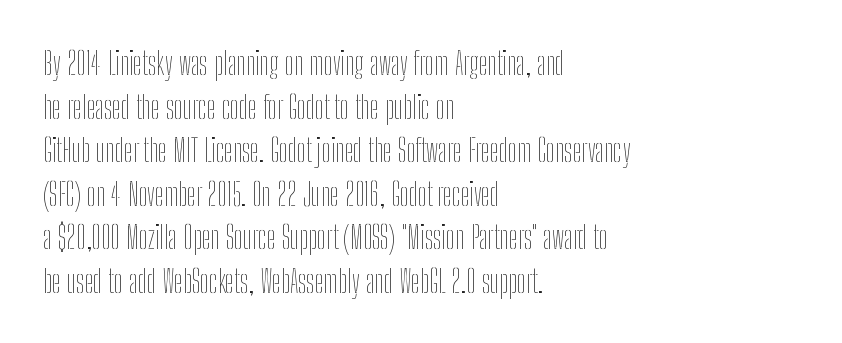
Q: Is the text bold? A: No.
Q: Is the text italic (slanted)? A: No, it is upright.
Q: Is the text underlined? A: No.
Q: How is the paragraph aligned? A: Left-aligned.
Q: Is the spacing between letters normal or unusually wide? A: Normal.
Q: Is the spacing between lines tight, normal or loose? A: Normal.
Q: Width (condensed, normal, or wide)? A: Condensed.
Q: Stroke contrast? A: Low.
Q: x-height? A: Medium.
Q: Monospaced? A: No.
